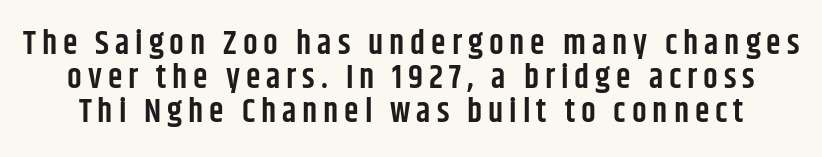
The image shows 33 px semibold, condensed sans-serif type, upright; set tight line spacing (1.03x), not underlined; low stroke contrast and a large x-height.
